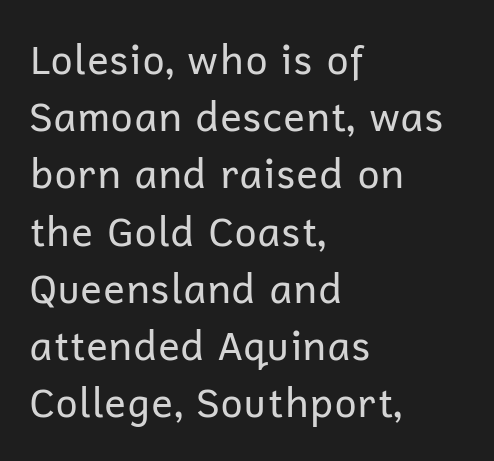
{"serif": "no", "italic": "no", "bold": "no", "weight": "regular", "width": "normal", "stroke_contrast": "low", "x_height": "medium", "monospaced": "no", "underline": "no", "align": "left", "line_spacing": "normal", "line_spacing_ratio": 1.43, "letter_spacing": "normal", "letter_spacing_em": 0.0, "glyph_px": 40}
